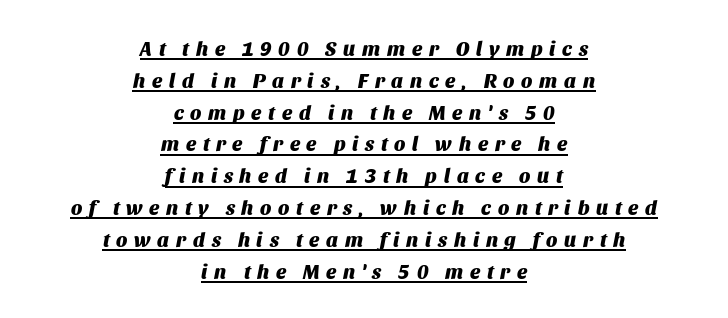
{"italic": "yes", "lean": "right", "slant_degrees": 11, "bold": "yes", "underline": "yes", "align": "center", "line_spacing": "normal", "line_spacing_ratio": 1.59, "letter_spacing": "wide", "letter_spacing_em": 0.34, "glyph_px": 20}
